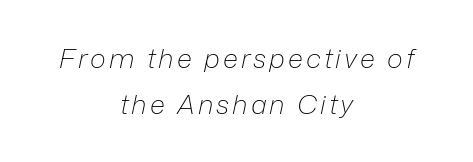
Q: Is the text bold? A: No.
Q: Is the text italic (slanted)? A: Yes, it leans right by about 12 degrees.
Q: Is the text underlined? A: No.
Q: How is the paragraph aligned? A: Centered.
